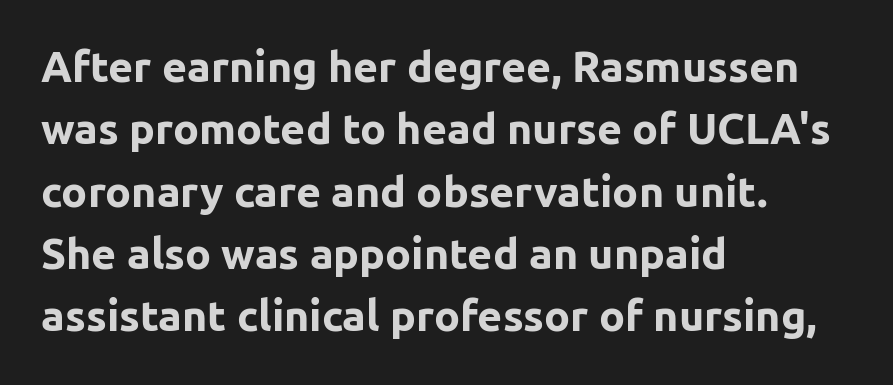
{"serif": "no", "italic": "no", "bold": "yes", "weight": "bold", "width": "normal", "stroke_contrast": "low", "x_height": "medium", "monospaced": "no", "underline": "no", "align": "left", "line_spacing": "normal", "line_spacing_ratio": 1.45, "letter_spacing": "normal", "letter_spacing_em": 0.0, "glyph_px": 43}
